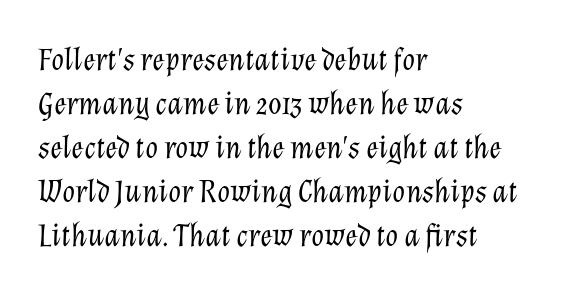
Stroke mass is kept to a normal reading level or below. In terms of posture, this sample is oblique. All the whitespace from short lines collects on the right. The rendering uses natural spacing where letterforms have individual widths. The face used here is rendered with its standard letterfit.
